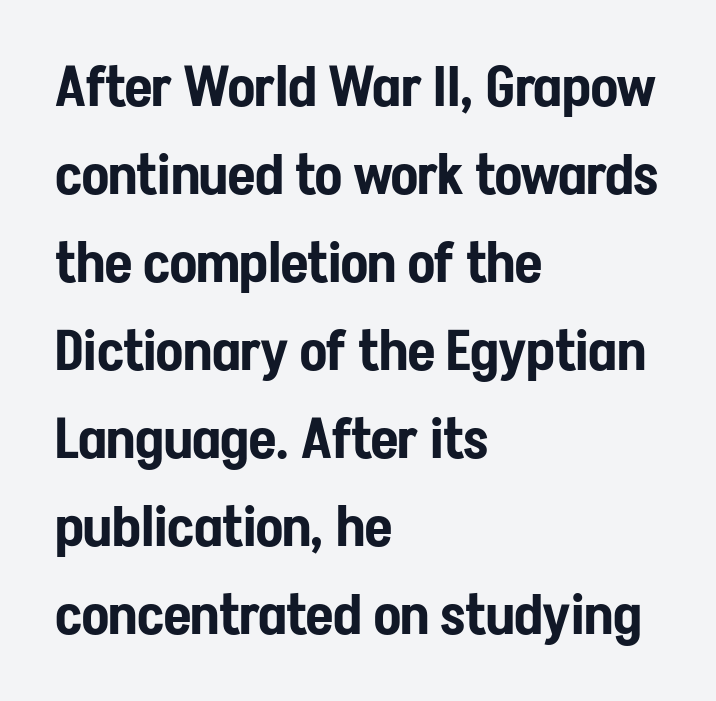
Q: Is the text italic (slanted)? A: No, it is upright.
Q: Is the typeface a serif or a sans-serif typeface? A: Sans-serif.
Q: Is the text underlined? A: No.
Q: How is the paragraph aligned? A: Left-aligned.
Q: Is the spacing between letters normal or unusually wide? A: Normal.
Q: Is the spacing between lines tight, normal or loose? A: Normal.
Q: Width (condensed, normal, or wide)? A: Condensed.
Q: Stroke contrast? A: Low.
Q: x-height? A: Medium.
Q: Monospaced? A: No.
